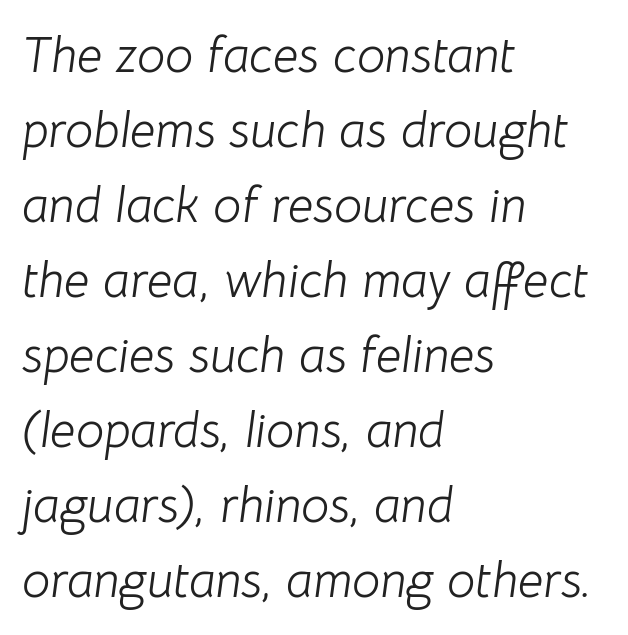
{"italic": "yes", "lean": "right", "slant_degrees": 8, "bold": "no", "weight": "light", "width": "normal", "stroke_contrast": "low", "x_height": "medium", "monospaced": "no", "underline": "no", "align": "left", "line_spacing": "normal", "line_spacing_ratio": 1.5, "letter_spacing": "normal", "letter_spacing_em": 0.0, "glyph_px": 50}
